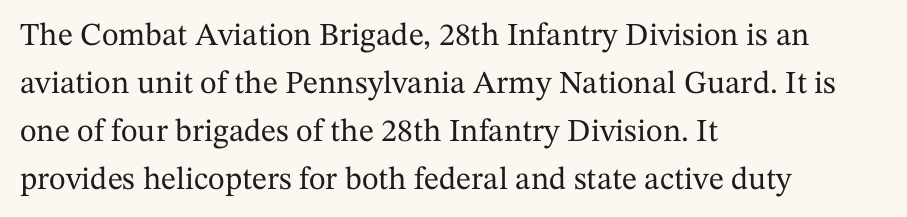
Q: Is the text italic (slanted)? A: No, it is upright.
Q: Is the typeface a serif or a sans-serif typeface? A: Serif.
Q: Is the text underlined? A: No.
Q: How is the paragraph aligned? A: Left-aligned.
Q: Is the spacing between letters normal or unusually wide? A: Normal.
Q: Is the spacing between lines tight, normal or loose? A: Normal.
Q: Width (condensed, normal, or wide)? A: Normal.
Q: Stroke contrast? A: Medium.
Q: x-height? A: Medium.
Q: Monospaced? A: No.
